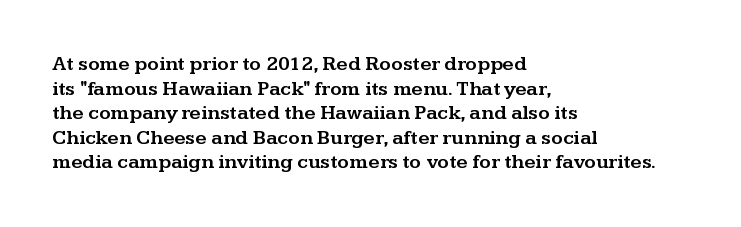
Q: Is the text italic (slanted)? A: No, it is upright.
Q: Is the text underlined? A: No.
Q: How is the paragraph aligned? A: Left-aligned.
Q: Is the spacing between letters normal or unusually wide? A: Normal.
